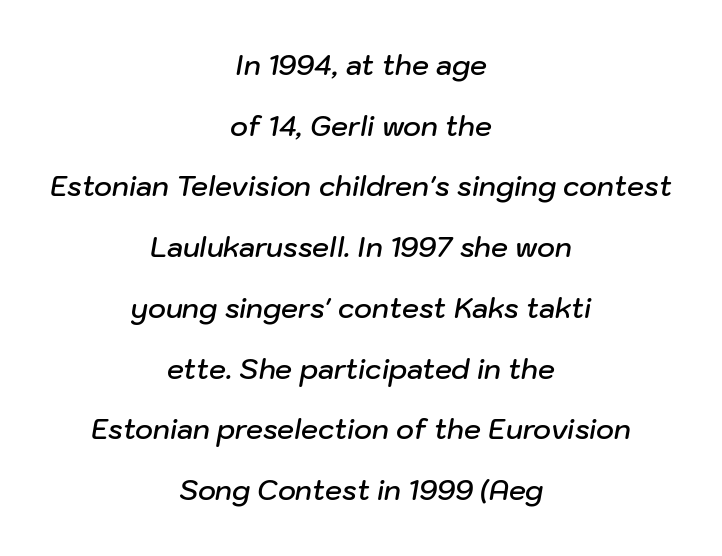
{"italic": "yes", "lean": "right", "slant_degrees": 10, "bold": "semi", "underline": "no", "align": "center", "line_spacing": "loose", "line_spacing_ratio": 2.25, "letter_spacing": "normal", "letter_spacing_em": 0.0, "glyph_px": 27}
